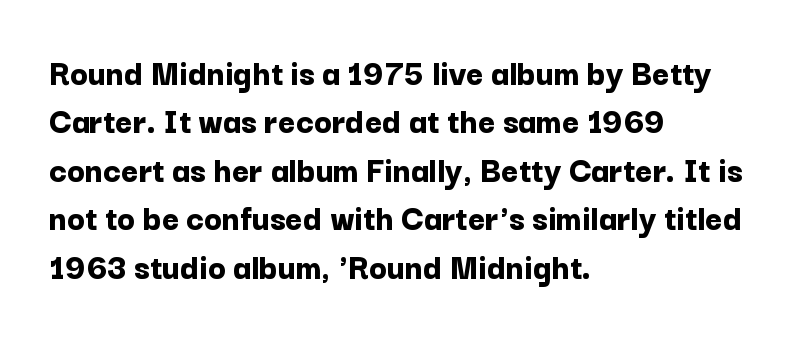
{"serif": "no", "italic": "no", "bold": "yes", "weight": "bold", "width": "normal", "stroke_contrast": "low", "x_height": "medium", "monospaced": "no", "underline": "no", "align": "left", "line_spacing": "normal", "line_spacing_ratio": 1.31, "letter_spacing": "normal", "letter_spacing_em": 0.0, "glyph_px": 37}
